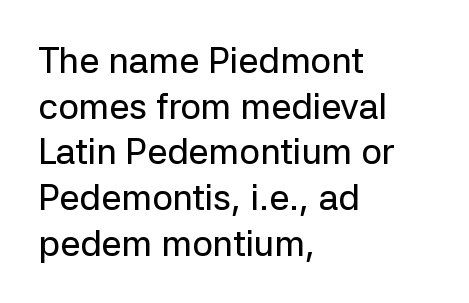
The image shows 36 px sans-serif type, upright; set left-aligned, normal line spacing (1.27x), normal letter spacing, not underlined; low stroke contrast and a medium x-height.
